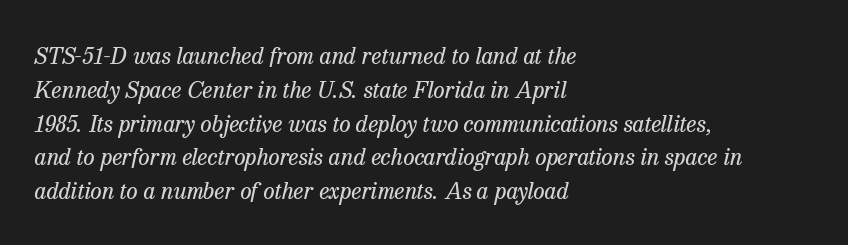
The image shows 23 px text type, italic (leaning right); set left-aligned, normal line spacing (1.47x), normal letter spacing, not underlined.
